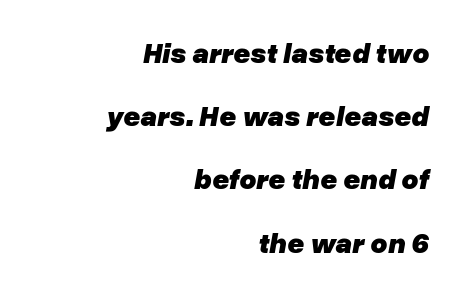
Q: Is the text bold? A: Yes.
Q: Is the text italic (slanted)? A: Yes, it leans right by about 10 degrees.
Q: Is the text underlined? A: No.
Q: How is the paragraph aligned? A: Right-aligned.
Q: Is the spacing between letters normal or unusually wide? A: Normal.
Q: Is the spacing between lines tight, normal or loose? A: Loose.
Q: Width (condensed, normal, or wide)? A: Normal.
Q: Stroke contrast? A: Low.
Q: x-height? A: Medium.
Q: Monospaced? A: No.
